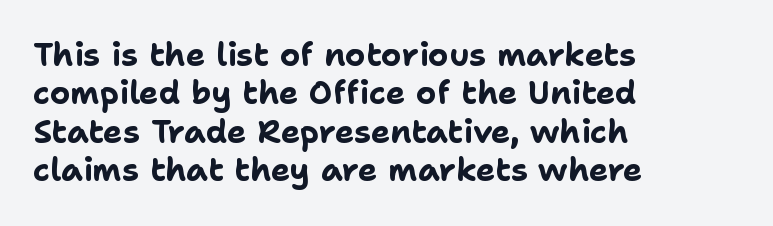
Q: Is the text bold? A: Yes.
Q: Is the text italic (slanted)? A: No, it is upright.
Q: Is the typeface a serif or a sans-serif typeface? A: Sans-serif.
Q: Is the text underlined? A: No.
Q: How is the paragraph aligned? A: Left-aligned.
Q: Is the spacing between letters normal or unusually wide? A: Normal.
Q: Width (condensed, normal, or wide)? A: Normal.
Q: Stroke contrast? A: Low.
Q: x-height? A: Medium.
Q: Monospaced? A: No.
